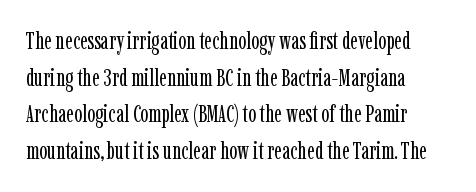
Standard letterfit; no display-style spreading of the glyphs. No chunkiness to these letters — they're not bold. This is roman type, the default non-slanted kind. Does the copy run flush right? No — it runs flush left.
